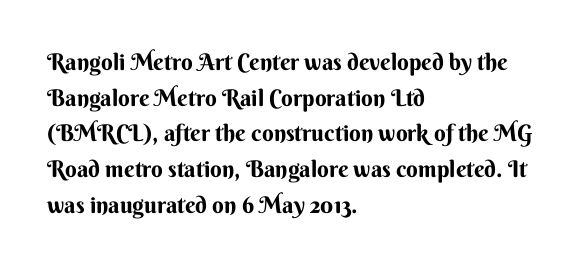
The image shows 23 px text type, upright; set left-aligned, normal line spacing (1.55x), normal letter spacing, not underlined.
